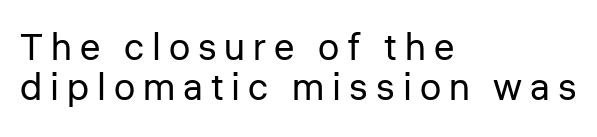
Q: Is the text bold? A: No.
Q: Is the text italic (slanted)? A: No, it is upright.
Q: Is the typeface a serif or a sans-serif typeface? A: Sans-serif.
Q: Is the text underlined? A: No.
Q: How is the paragraph aligned? A: Left-aligned.
Q: Is the spacing between letters normal or unusually wide? A: Unusually wide.
Q: Is the spacing between lines tight, normal or loose? A: Tight.
Q: Width (condensed, normal, or wide)? A: Normal.
Q: Stroke contrast? A: Low.
Q: x-height? A: Medium.
Q: Monospaced? A: No.
